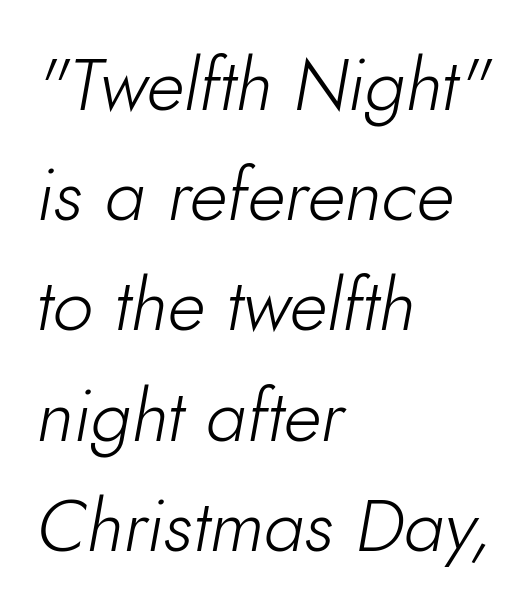
{"italic": "yes", "lean": "right", "slant_degrees": 10, "bold": "no", "weight": "light", "width": "normal", "stroke_contrast": "low", "x_height": "small", "monospaced": "no", "underline": "no", "align": "left", "line_spacing": "normal", "line_spacing_ratio": 1.51, "letter_spacing": "normal", "letter_spacing_em": 0.0, "glyph_px": 73}
